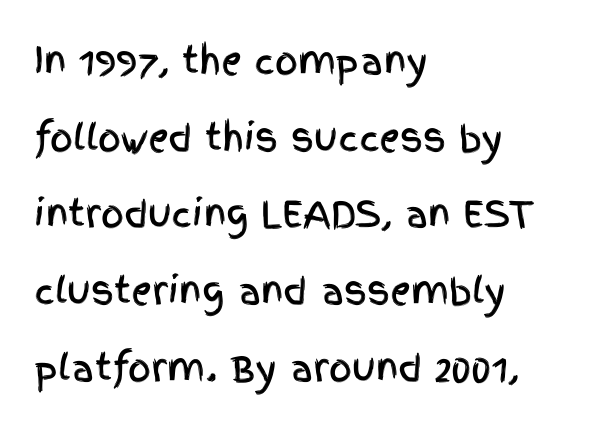
The image shows 36 px condensed sans-serif type, upright; set left-aligned, loose line spacing (2.13x), normal letter spacing, not underlined; a large x-height.
